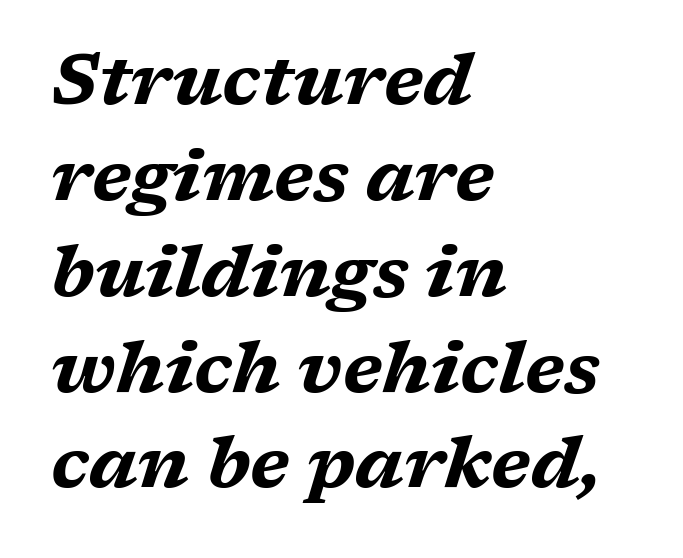
The image shows 71 px bold, wide type, italic (leaning right); set left-aligned, normal line spacing (1.35x), normal letter spacing, not underlined; medium stroke contrast and a medium x-height.
